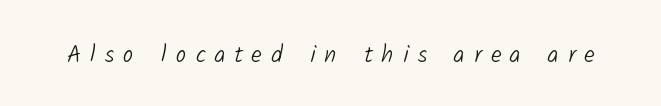
Q: Is the text bold? A: No.
Q: Is the text underlined? A: No.
Q: Is the spacing between letters normal or unusually wide? A: Unusually wide.
